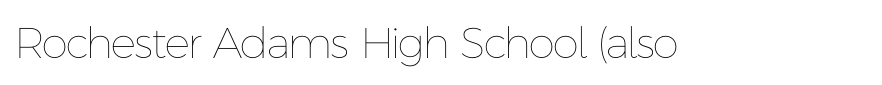
The image shows 43 px thin type, upright; set normal letter spacing, not underlined; low stroke contrast and a medium x-height.
